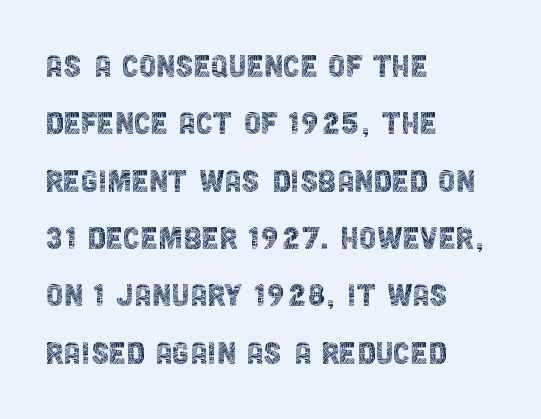
Q: Is the text bold? A: No.
Q: Is the text italic (slanted)? A: No, it is upright.
Q: Is the typeface a serif or a sans-serif typeface? A: Sans-serif.
Q: Is the text underlined? A: No.
Q: How is the paragraph aligned? A: Left-aligned.
Q: Is the spacing between letters normal or unusually wide? A: Normal.
Q: Is the spacing between lines tight, normal or loose? A: Normal.
Q: Width (condensed, normal, or wide)? A: Condensed.
Q: x-height? A: Large.
Q: Monospaced? A: No.
